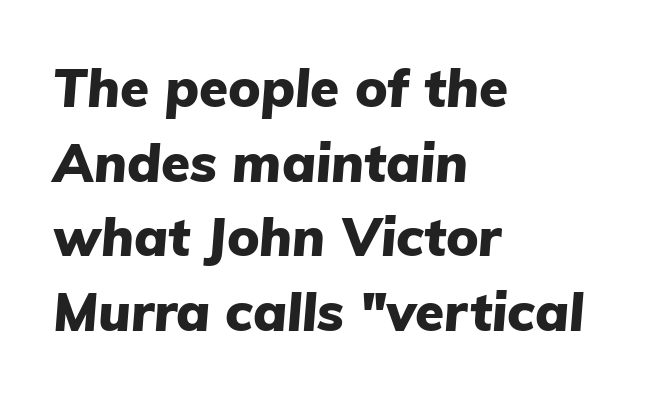
Line beginnings align vertically; line endings do not. Chunky letters — that's bold for sure. A normal amount of white space separates one row of letters from the next. Does extra space separate the letters? No, they use regular spacing. Quick note: italic. Type without underlining.
